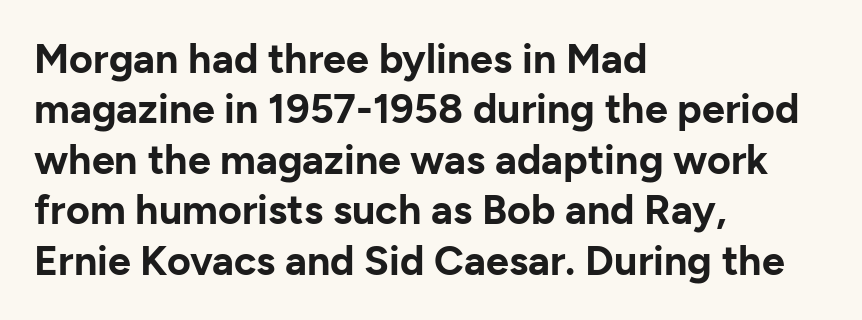
The image shows 41 px bold sans-serif type, upright; set left-aligned, line spacing 1.23x, normal letter spacing, not underlined; low stroke contrast and a medium x-height.
